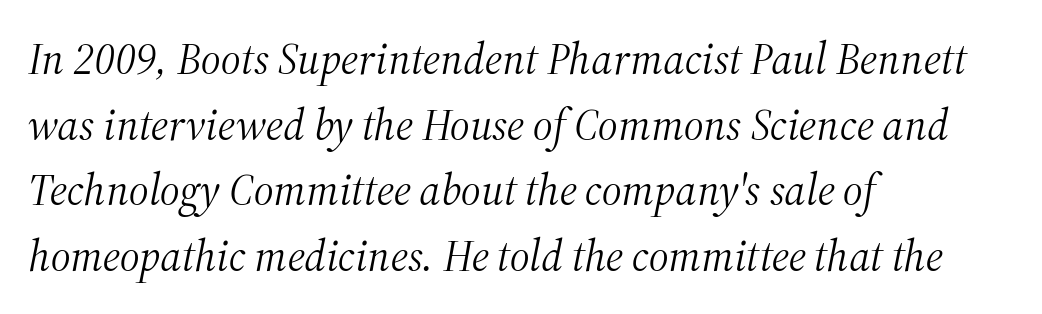
The image shows 44 px light serif type, italic (leaning right); set left-aligned, normal line spacing (1.49x), normal letter spacing, not underlined; medium stroke contrast and a medium x-height.
